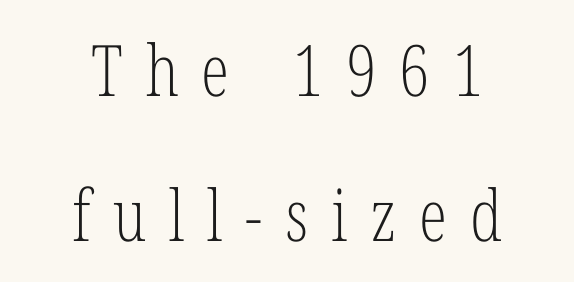
{"serif": "yes", "italic": "no", "bold": "no", "weight": "light", "width": "condensed", "stroke_contrast": "low", "x_height": "medium", "monospaced": "no", "underline": "no", "align": "center", "line_spacing": "loose", "line_spacing_ratio": 2.04, "letter_spacing": "wide", "letter_spacing_em": 0.32, "glyph_px": 71}
